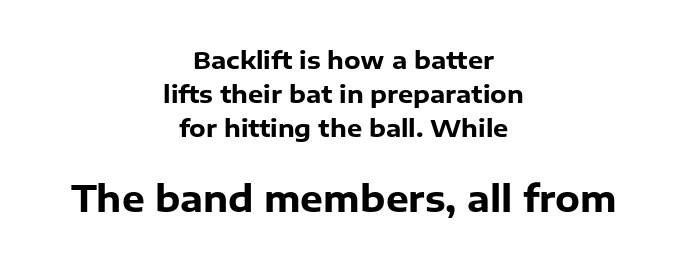
Each letter keeps its own natural width here, so spacing adapts to shape. The composition opens small and finishes big. This sample uses an upright cut, with every glyph sitting square on the baseline. Notice how the passage keeps no hard edge, just a central spine. Each glyph is drawn with heavy, bold strokes.
